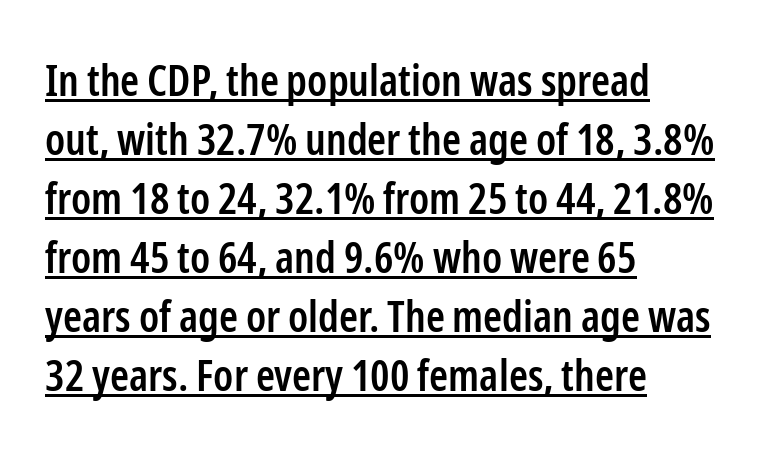
The image shows 43 px semibold, condensed sans-serif type, upright; set left-aligned, normal line spacing (1.37x), normal letter spacing, underlined; low stroke contrast and a medium x-height.
